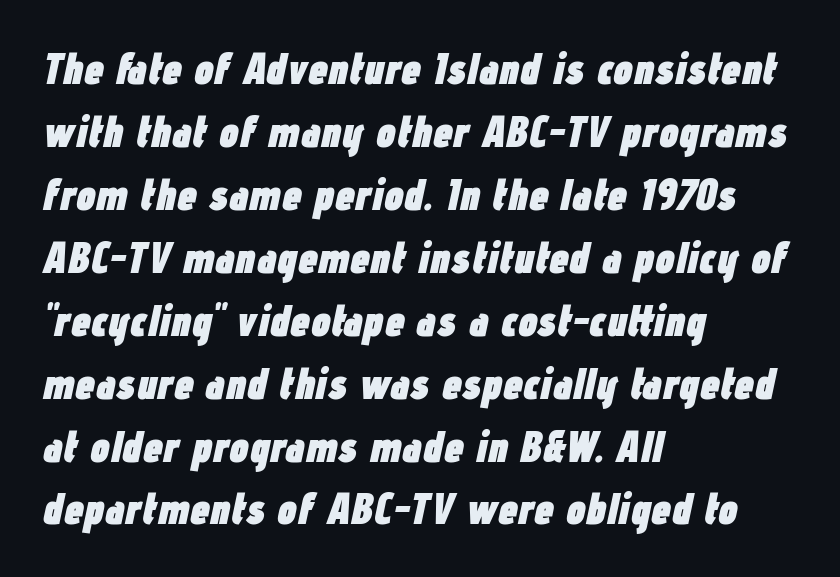
Q: Is the text bold? A: Yes.
Q: Is the text italic (slanted)? A: Yes, it leans right by about 12 degrees.
Q: Is the text underlined? A: No.
Q: How is the paragraph aligned? A: Left-aligned.
Q: Is the spacing between letters normal or unusually wide? A: Normal.
Q: Is the spacing between lines tight, normal or loose? A: Normal.
Q: Width (condensed, normal, or wide)? A: Condensed.
Q: Stroke contrast? A: Low.
Q: x-height? A: Medium.
Q: Monospaced? A: No.
